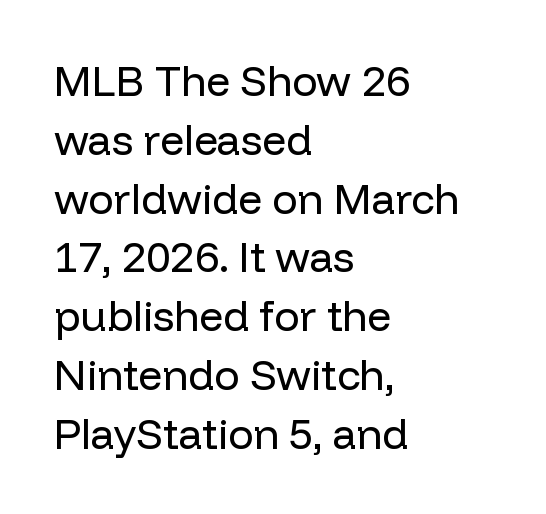
{"serif": "no", "italic": "no", "bold": "no", "weight": "regular", "width": "normal", "stroke_contrast": "low", "x_height": "medium", "monospaced": "no", "underline": "no", "align": "left", "line_spacing": "normal", "line_spacing_ratio": 1.4, "letter_spacing": "normal", "letter_spacing_em": 0.0, "glyph_px": 42}
